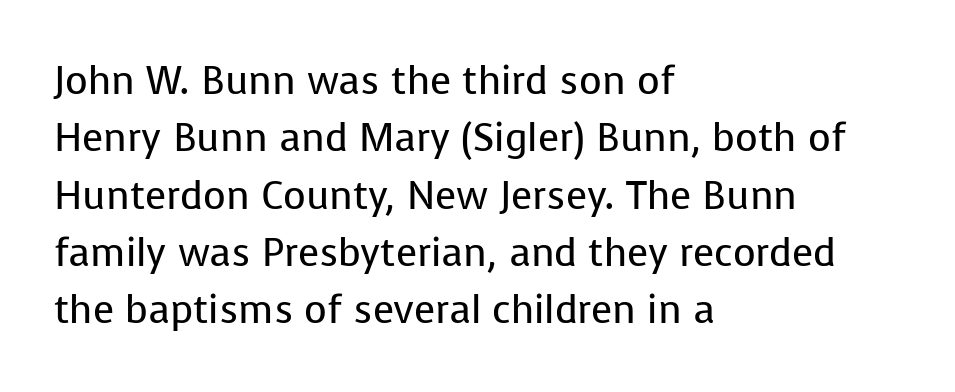
{"serif": "no", "italic": "no", "bold": "no", "weight": "regular", "width": "normal", "stroke_contrast": "low", "x_height": "medium", "monospaced": "no", "underline": "no", "align": "left", "line_spacing": "normal", "line_spacing_ratio": 1.47, "letter_spacing": "normal", "letter_spacing_em": 0.0, "glyph_px": 39}
